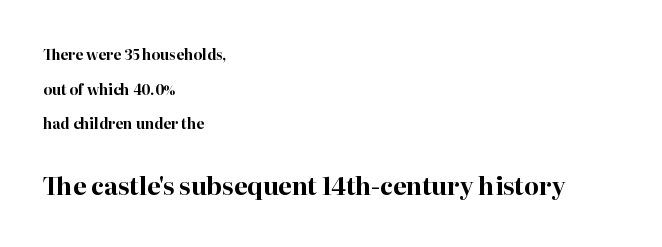
Size hierarchy here favors the trailing block over the leading one. Leftover space on each line is placed entirely after the last word. Students, observe: this is what heavily led, spacious text looks like. Only glyphs here, with clear space below each row.
